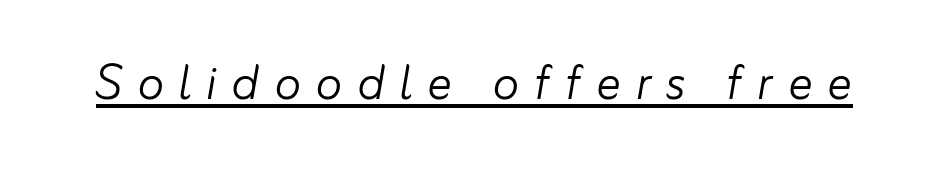
Q: Is the text bold? A: No.
Q: Is the text italic (slanted)? A: Yes, it leans right by about 10 degrees.
Q: Is the text underlined? A: Yes.
Q: Is the spacing between letters normal or unusually wide? A: Unusually wide.
Q: Width (condensed, normal, or wide)? A: Normal.
Q: Stroke contrast? A: Low.
Q: x-height? A: Small.
Q: Monospaced? A: No.
